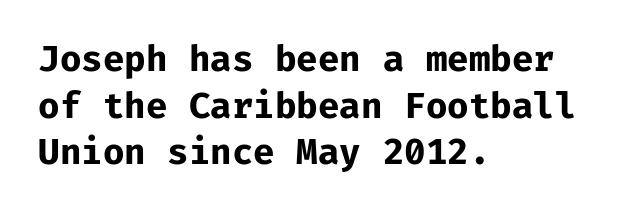
The image shows 35 px bold sans-serif type, upright, monospaced; set left-aligned, normal line spacing (1.33x), normal letter spacing, not underlined; low stroke contrast and a medium x-height.
